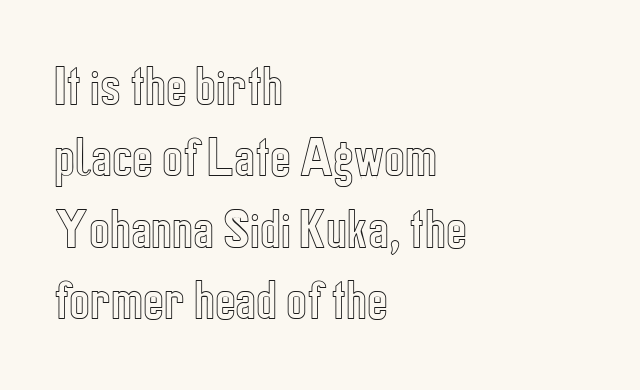
Q: Is the text italic (slanted)? A: No, it is upright.
Q: Is the text underlined? A: No.
Q: How is the paragraph aligned? A: Left-aligned.
Q: Is the spacing between letters normal or unusually wide? A: Normal.
Q: Is the spacing between lines tight, normal or loose? A: Normal.
Q: Width (condensed, normal, or wide)? A: Condensed.
Q: x-height? A: Medium.
Q: Monospaced? A: No.
